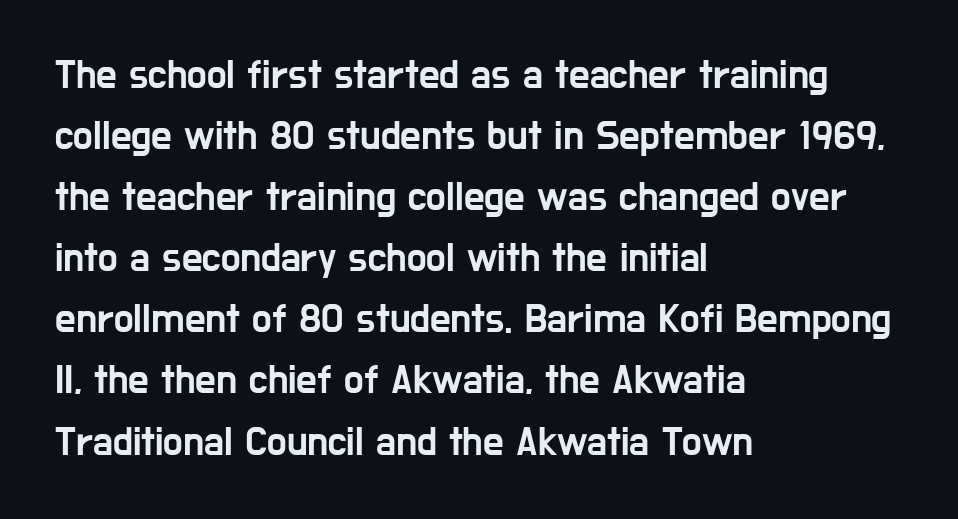
The image shows 41 px condensed sans-serif type, upright; set left-aligned, normal line spacing (1.49x), normal letter spacing, not underlined; low stroke contrast and a medium x-height.
